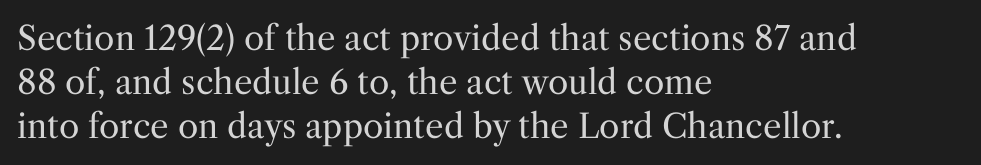
{"serif": "yes", "italic": "no", "bold": "no", "weight": "regular", "width": "normal", "stroke_contrast": "medium", "x_height": "medium", "monospaced": "no", "underline": "no", "align": "left", "line_spacing": "normal", "line_spacing_ratio": 1.34, "letter_spacing": "normal", "letter_spacing_em": 0.0, "glyph_px": 33}
